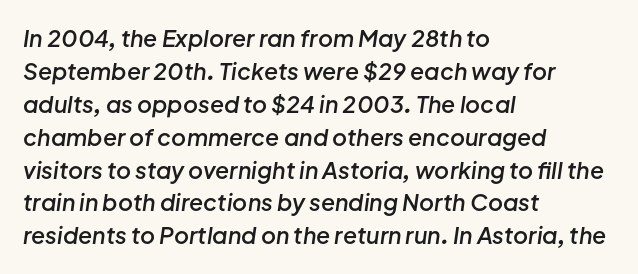
{"italic": "yes", "lean": "right", "slant_degrees": 8, "bold": "semi", "underline": "no", "align": "left", "line_spacing": "normal", "line_spacing_ratio": 1.43, "letter_spacing": "normal", "letter_spacing_em": 0.0, "glyph_px": 23}
